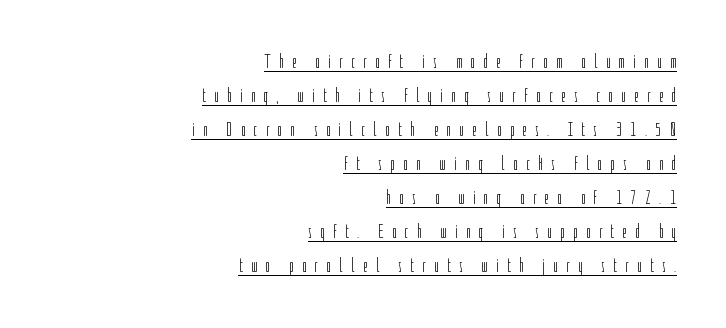
Q: Is the text bold? A: No.
Q: Is the text italic (slanted)? A: No, it is upright.
Q: Is the text underlined? A: Yes.
Q: How is the paragraph aligned? A: Right-aligned.
Q: Is the spacing between letters normal or unusually wide? A: Unusually wide.
Q: Is the spacing between lines tight, normal or loose? A: Normal.
